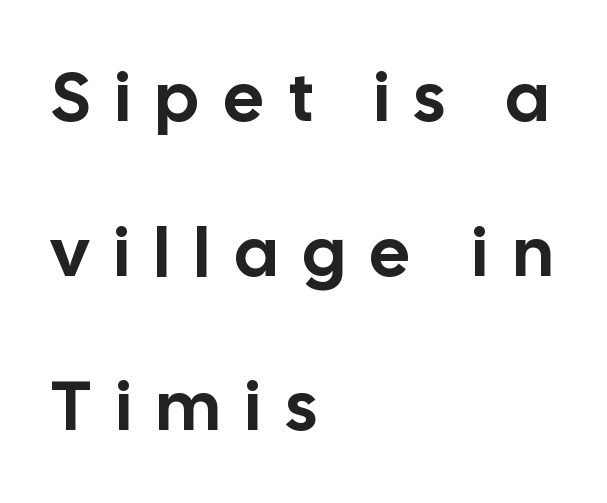
Students, note that the glyphs here are deliberately spaced far apart. The specimen reads as upright at a glance. A clean baseline with only descenders dipping below it. Notice how the passage keeps a crisp vertical edge on the left only. A typesetter would call this proportional, since set widths differ per character.
